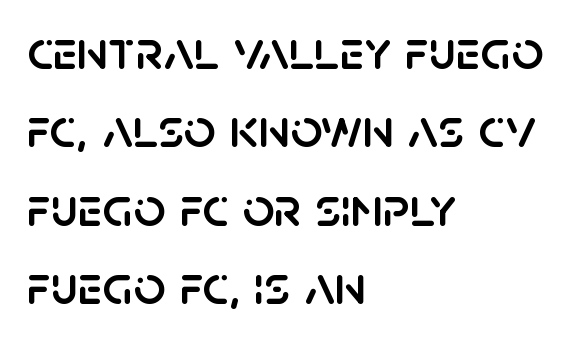
The image shows 56 px sans-serif type, upright; set left-aligned, normal line spacing (1.4x), normal letter spacing, not underlined; low stroke contrast and a large x-height.
